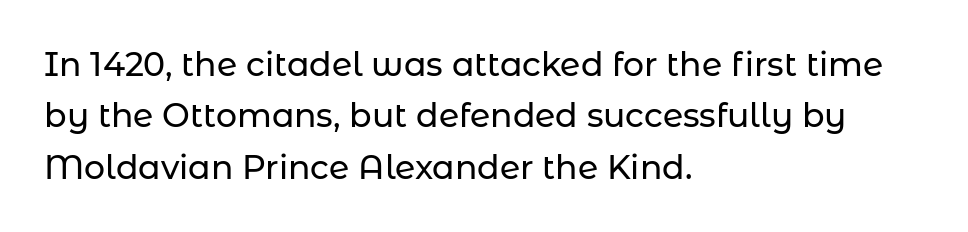
Q: Is the text italic (slanted)? A: No, it is upright.
Q: Is the typeface a serif or a sans-serif typeface? A: Sans-serif.
Q: Is the text underlined? A: No.
Q: How is the paragraph aligned? A: Left-aligned.
Q: Is the spacing between letters normal or unusually wide? A: Normal.
Q: Is the spacing between lines tight, normal or loose? A: Normal.
Q: Width (condensed, normal, or wide)? A: Normal.
Q: Stroke contrast? A: Low.
Q: x-height? A: Medium.
Q: Monospaced? A: No.
